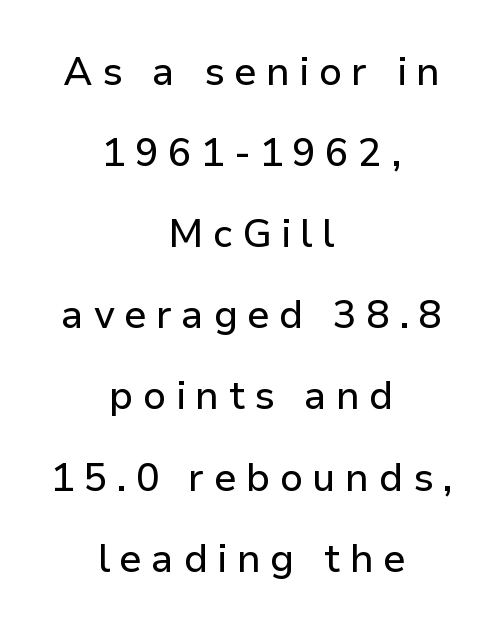
Q: Is the text italic (slanted)? A: No, it is upright.
Q: Is the typeface a serif or a sans-serif typeface? A: Sans-serif.
Q: Is the text underlined? A: No.
Q: How is the paragraph aligned? A: Centered.
Q: Is the spacing between letters normal or unusually wide? A: Unusually wide.
Q: Is the spacing between lines tight, normal or loose? A: Loose.
Q: Width (condensed, normal, or wide)? A: Normal.
Q: Stroke contrast? A: Low.
Q: x-height? A: Medium.
Q: Monospaced? A: No.
